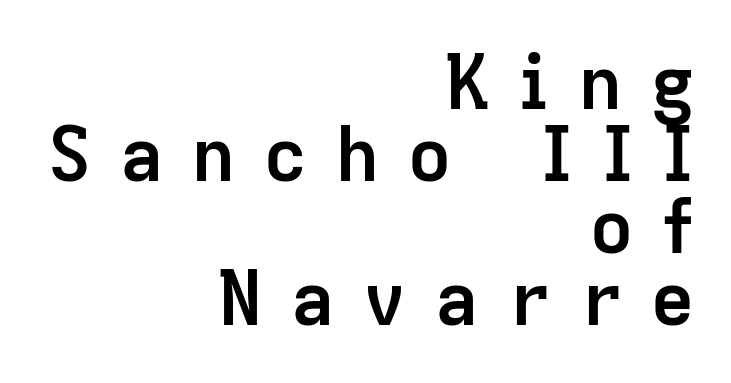
The image shows 75 px semibold sans-serif type, upright; set right-aligned, tight line spacing (0.96x), unusually wide letter spacing (+0.36 em), not underlined; low stroke contrast and a medium x-height.
